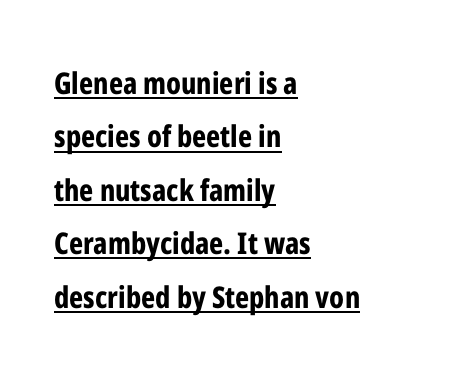
The image shows 30 px bold, condensed sans-serif type, upright; set left-aligned, line spacing 1.78x, normal letter spacing, underlined; low stroke contrast and a medium x-height.
